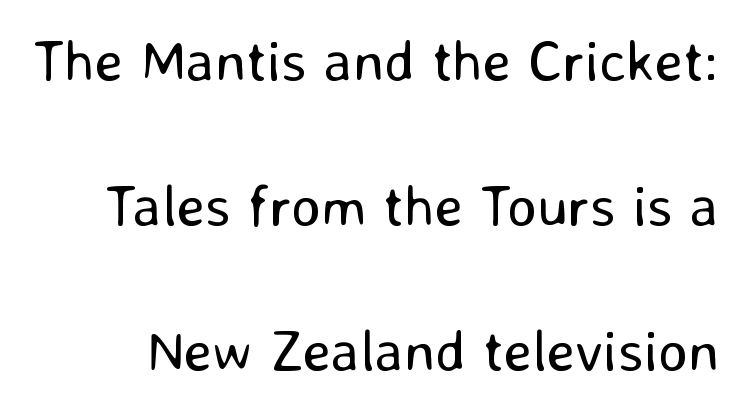
Compared with typical body copy, the letter spacing here is the same. Anything drawn beneath the words? Only blank space. The passage shown is typed in a proportional face where columns would drift. One glance says open: line gaps are wider than usual.
